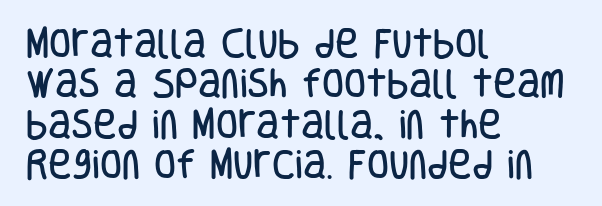
The gap between lines stays unmarked. This rendering leaves character spacing at its baseline value. The text was rendered using a sans face with plain stroke endings. Nope, not italic — everything's standing straight. Caption: multi-line text, flush left, ragged right.
